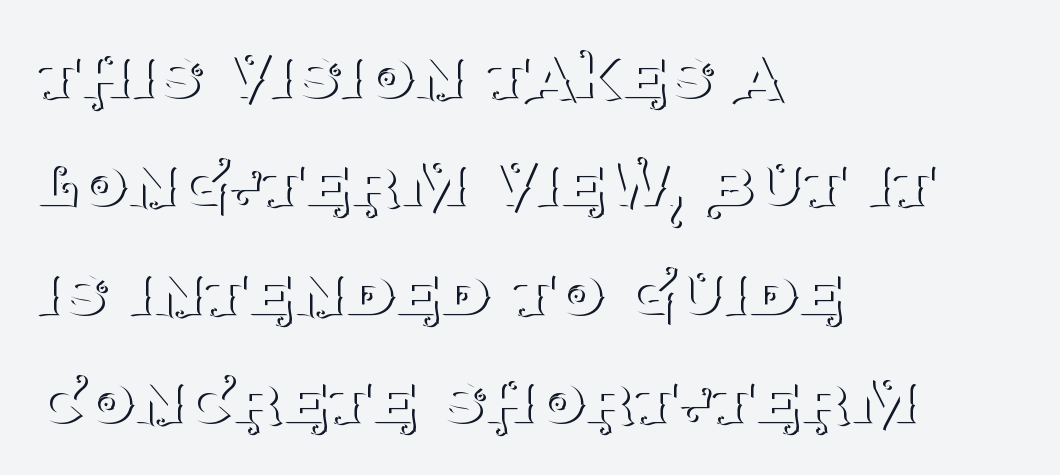
The image shows 78 px thin serif type, upright; set left-aligned, normal line spacing (1.39x), normal letter spacing, not underlined; medium stroke contrast and a large x-height.
